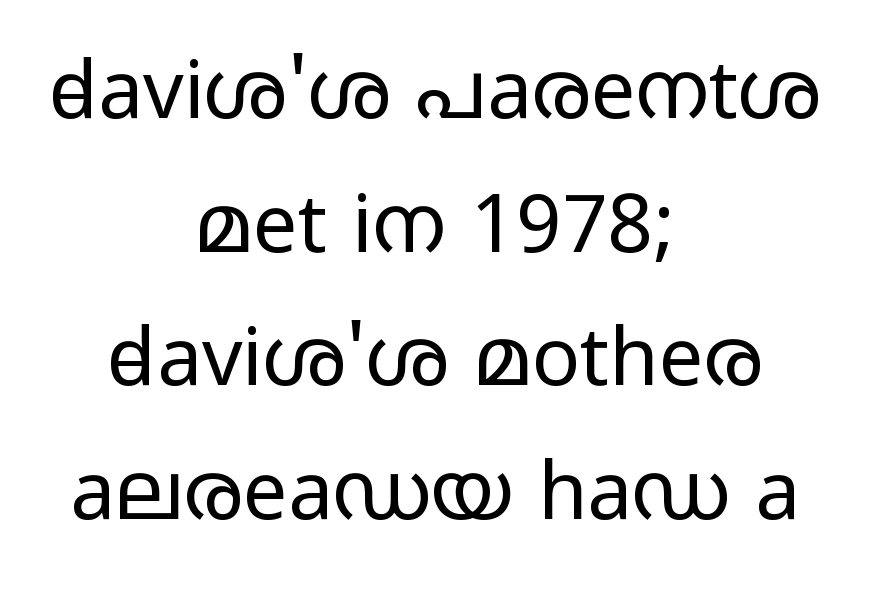
Each letter keeps its own natural width here, so spacing adapts to shape. A bare baseline throughout the passage. Notice how the stems are strictly vertical — no italics here. The cut favours lightness, reaching ordinary text weight at its darkest. The passage shown is typeset with a sans-serif family. No extra tracking has been applied to these lines.
